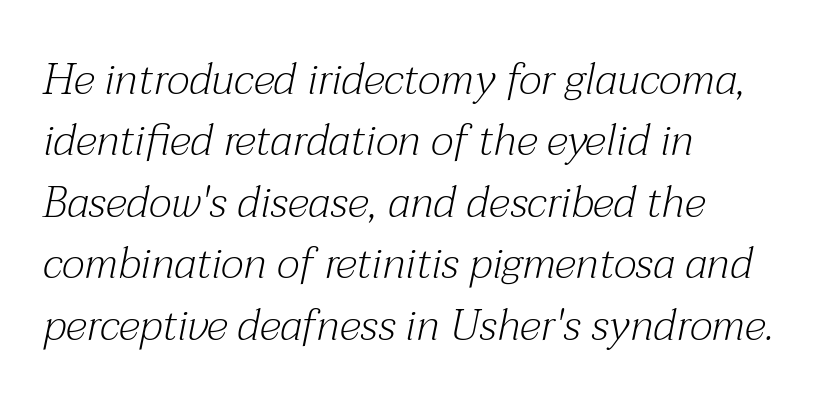
The image shows 43 px light serif type, italic (leaning right); set left-aligned, normal line spacing (1.43x), normal letter spacing, not underlined; medium stroke contrast and a medium x-height.
